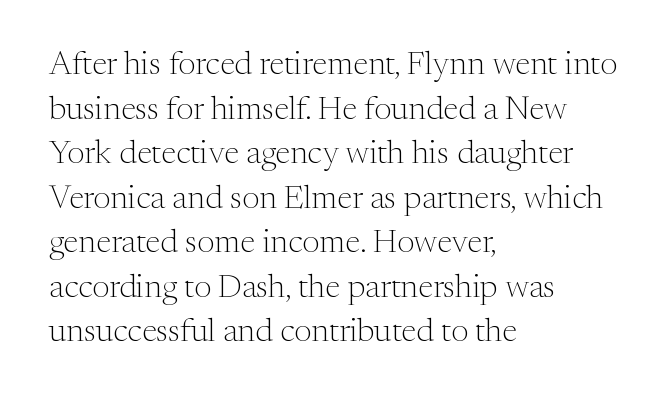
Looks like regular typesetting: each glyph gets only the width it needs. Bare-footed words on every line. The rag falls on the right side of this text block. This rendering leaves character spacing at its baseline value. Ink coverage per letter is moderate at most. Every stem runs plumb, perpendicular to the baseline.
